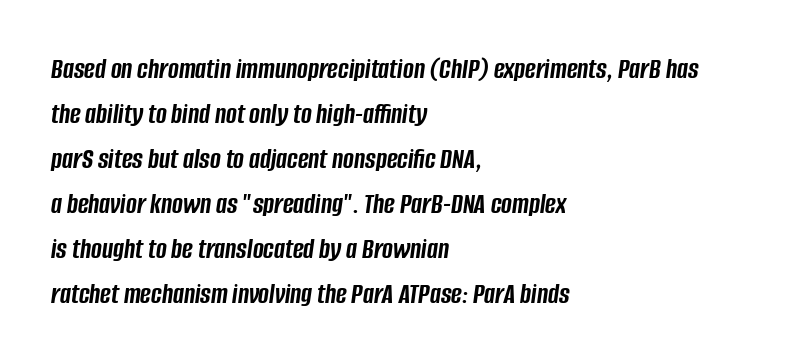
Q: Is the text bold? A: Yes.
Q: Is the text italic (slanted)? A: Yes, it leans right by about 8 degrees.
Q: Is the text underlined? A: No.
Q: How is the paragraph aligned? A: Left-aligned.
Q: Is the spacing between letters normal or unusually wide? A: Normal.
Q: Is the spacing between lines tight, normal or loose? A: Normal.
Q: Width (condensed, normal, or wide)? A: Condensed.
Q: Stroke contrast? A: Low.
Q: x-height? A: Large.
Q: Monospaced? A: No.
